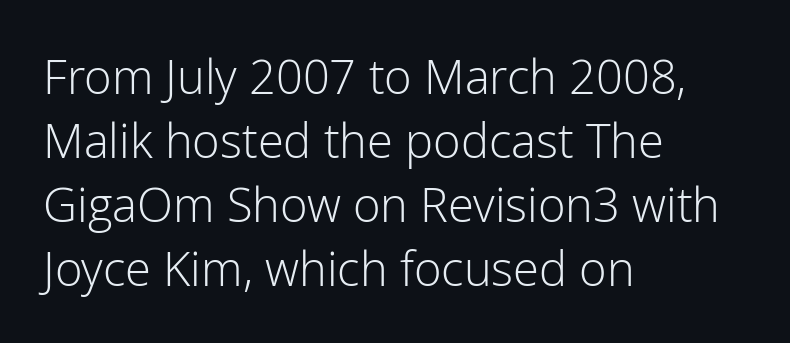
The passage shown is typed in a proportional face where columns would drift. The face used here is rendered with its standard letterfit. The baseline area is clear. The text was rendered using a sans face with plain stroke endings.
